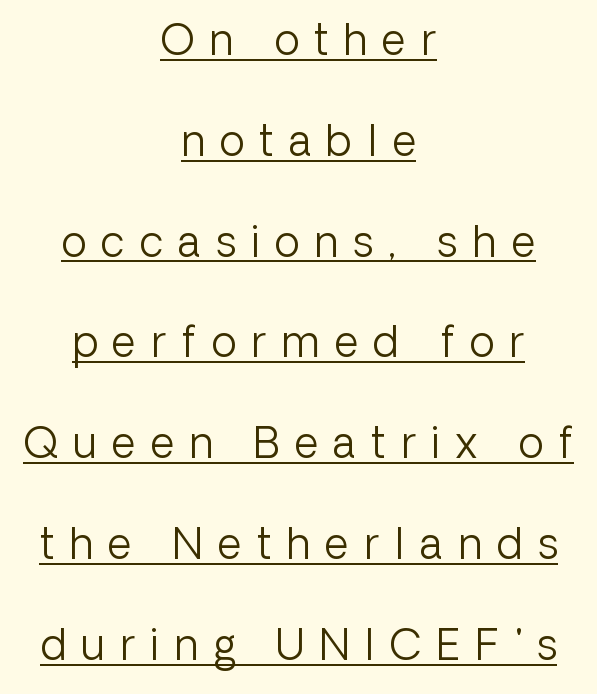
{"serif": "no", "italic": "no", "bold": "no", "weight": "light", "width": "normal", "stroke_contrast": "low", "x_height": "medium", "monospaced": "no", "underline": "yes", "align": "center", "line_spacing": "loose", "line_spacing_ratio": 2.4, "letter_spacing": "wide", "letter_spacing_em": 0.36, "glyph_px": 42}
